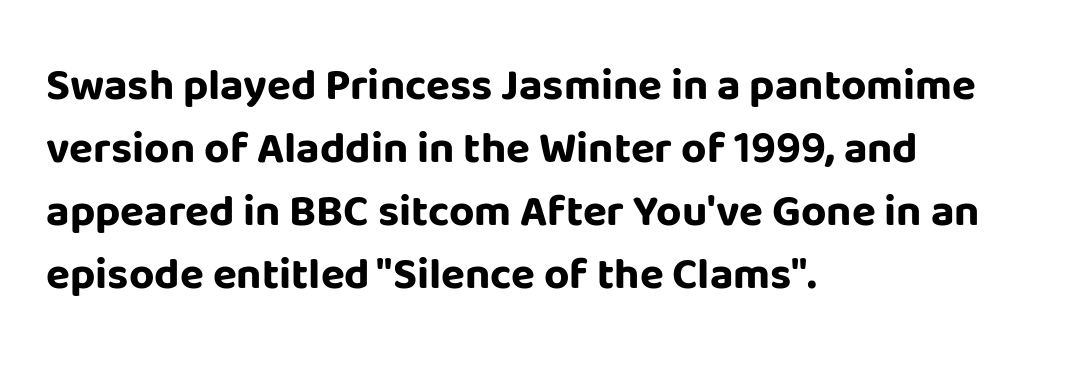
Leading: standard. These lines carry a lot of weight — the face is fully bold. Caption: multi-line text, flush left, ragged right. The glyphs in this specimen are sans serif.
